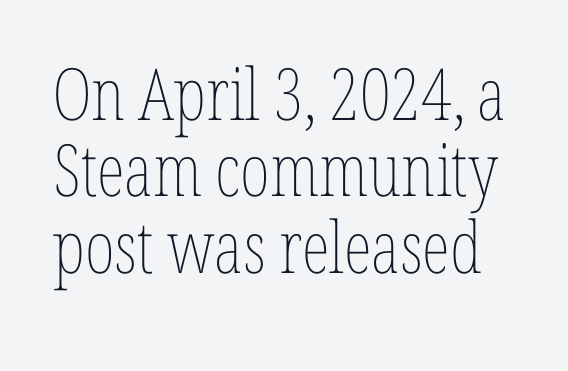
{"italic": "no", "bold": "no", "weight": "thin", "width": "condensed", "stroke_contrast": "low", "x_height": "medium", "monospaced": "no", "underline": "no", "line_spacing": "tight", "line_spacing_ratio": 1.06, "letter_spacing": "normal", "letter_spacing_em": 0.0, "glyph_px": 72}
